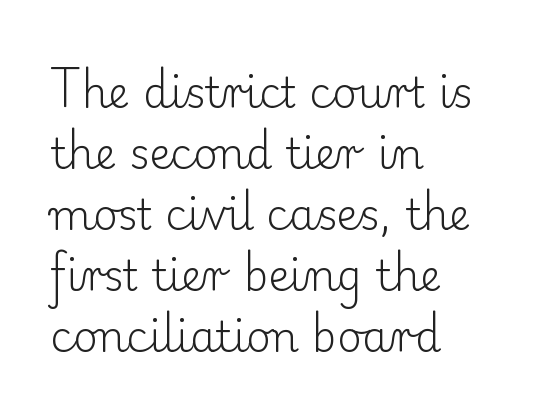
The leading is moderate, giving the passage an even texture. Descenders are the only things crossing below the line. You can tell it's not italic because the verticals are truly vertical. Horizontally, the lines are justified to the leading edge only. The passage shown is typed in a proportional face where columns would drift.
